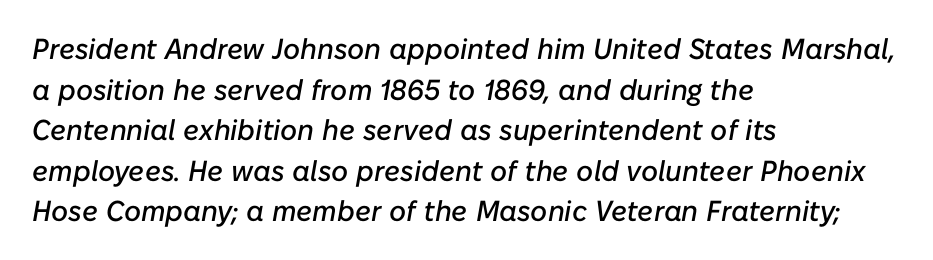
{"italic": "yes", "lean": "right", "slant_degrees": 10, "width": "normal", "stroke_contrast": "low", "x_height": "medium", "monospaced": "no", "underline": "no", "align": "left", "line_spacing": "normal", "line_spacing_ratio": 1.4, "letter_spacing": "normal", "letter_spacing_em": 0.0, "glyph_px": 29}
